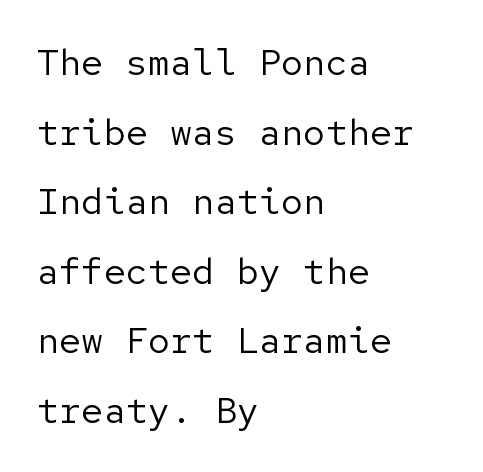
{"serif": "no", "italic": "no", "bold": "no", "weight": "regular", "width": "normal", "stroke_contrast": "low", "x_height": "medium", "underline": "no", "align": "left", "line_spacing_ratio": 1.88, "letter_spacing": "normal", "letter_spacing_em": 0.0, "glyph_px": 37}
